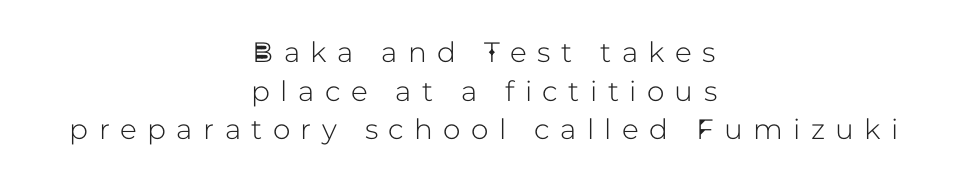
Descender tails drop into unmarked territory. The lines are quadded center. Characters remain perfectly vertical along every line. Note the varied advance widths — an 'i' is clearly narrower than an 'm'.
